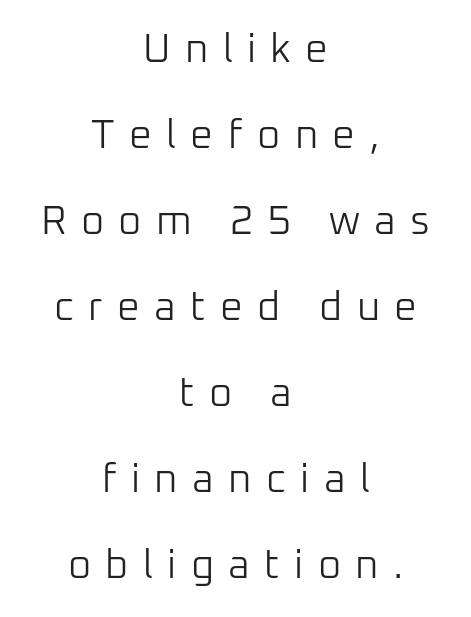
Q: Is the text bold? A: No.
Q: Is the text italic (slanted)? A: No, it is upright.
Q: Is the typeface a serif or a sans-serif typeface? A: Sans-serif.
Q: Is the text underlined? A: No.
Q: How is the paragraph aligned? A: Centered.
Q: Is the spacing between letters normal or unusually wide? A: Unusually wide.
Q: Is the spacing between lines tight, normal or loose? A: Loose.
Q: Width (condensed, normal, or wide)? A: Normal.
Q: Stroke contrast? A: Low.
Q: x-height? A: Medium.
Q: Monospaced? A: No.
